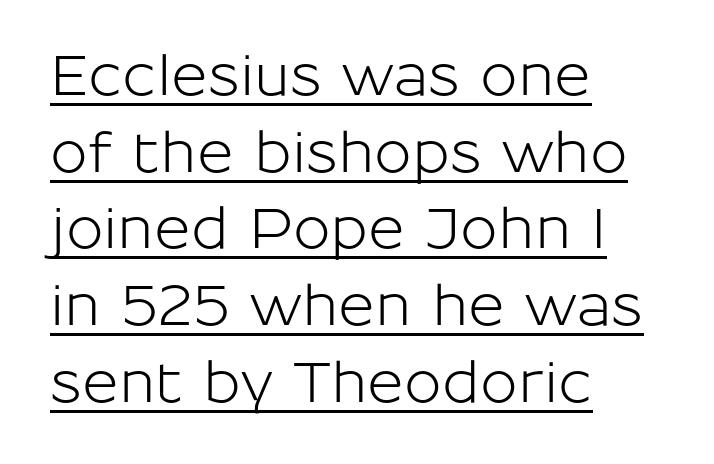
Is the letter spacing exaggerated? No — it looks like the ordinary default. The rendering anchors every line to the left-hand side. This sample carries an underscore along the baseline area. The vertical gap from one line to the next is medium. Italic? Not at all — the glyphs are vertical. A typesetter would label this face a sans.
